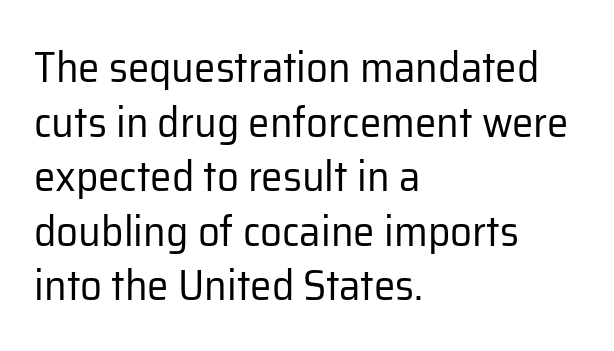
Default kerning and tracking; the words read as compact shapes. Reading down the column, the eye jumps a familiar distance to each next line. The passage shown is not underscored anywhere. Proportional: the letters do not fall into vertical columns. In CSS terms this would be text-align: left.
